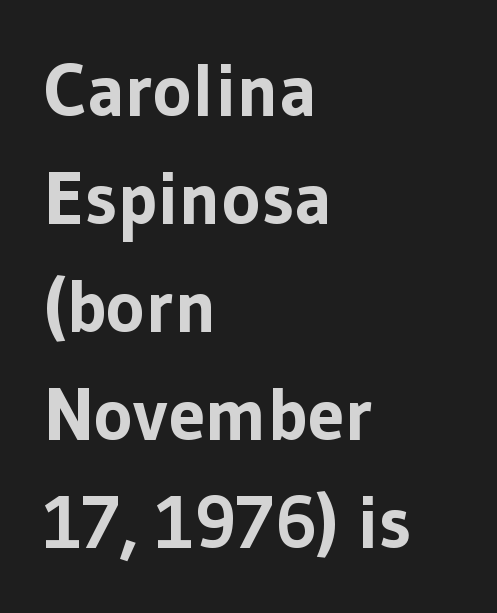
In CSS terms this would be text-align: left. Unmarked baselines from the first word to the last. These lines carry a lot of weight — the face is fully bold. Nope, no serifs anywhere on these letters. Characters remain perfectly vertical along every line.
